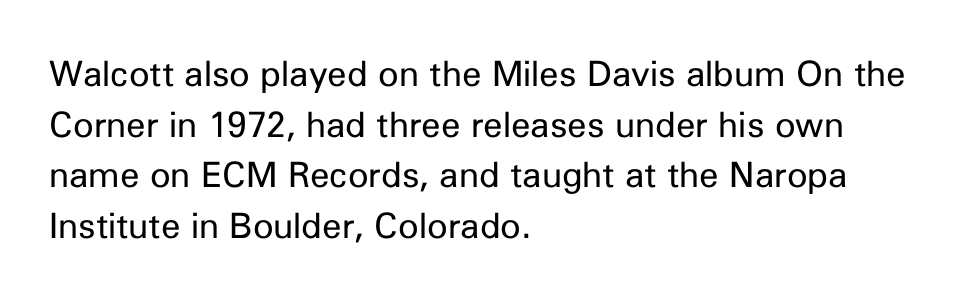
This sample uses an upright cut, with every glyph sitting square on the baseline. The strokes are not fattened; the text isn't bold. The words here are not underlined. Does the type have serifs? No, each stem ends abruptly.
